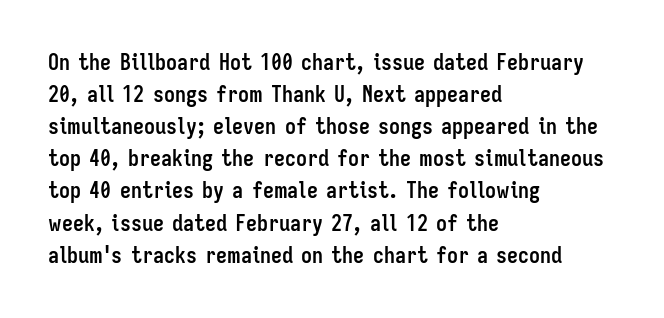
These lines were composed using upright roman letters. Bare-footed words on every line. The vertical gap from one line to the next is medium. Leftover space on each line is placed entirely after the last word. The line texture is even and compact thanks to regular tracking.
